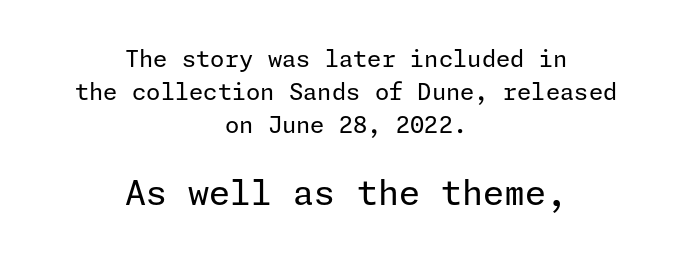
Q: Is the text bold? A: No.
Q: Is the text italic (slanted)? A: No, it is upright.
Q: Is the typeface a serif or a sans-serif typeface? A: Sans-serif.
Q: Is the text underlined? A: No.
Q: How is the paragraph aligned? A: Centered.
Q: Is the spacing between letters normal or unusually wide? A: Normal.
Q: Is the spacing between lines tight, normal or loose? A: Normal.
Q: Which block of text is set in a larger size, the first (top) or the second (bottom)? A: The second (bottom) one.
Q: Width (condensed, normal, or wide)? A: Normal.
Q: Stroke contrast? A: Low.
Q: x-height? A: Medium.
